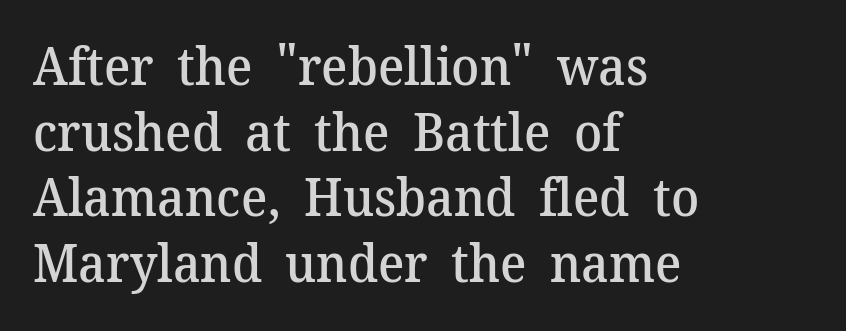
Q: Is the text bold? A: Semi-bold.
Q: Is the text italic (slanted)? A: No, it is upright.
Q: Is the typeface a serif or a sans-serif typeface? A: Serif.
Q: Is the text underlined? A: No.
Q: How is the paragraph aligned? A: Left-aligned.
Q: Is the spacing between letters normal or unusually wide? A: Normal.
Q: Is the spacing between lines tight, normal or loose? A: Normal.
Q: Width (condensed, normal, or wide)? A: Normal.
Q: Stroke contrast? A: Medium.
Q: x-height? A: Medium.
Q: Monospaced? A: No.
